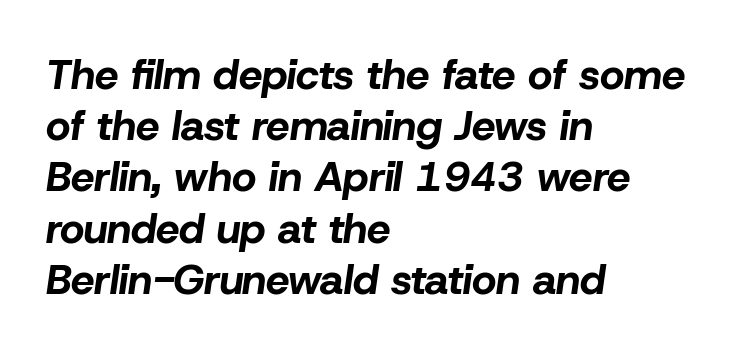
{"italic": "yes", "lean": "right", "slant_degrees": 8, "bold": "yes", "weight": "bold", "width": "normal", "stroke_contrast": "low", "x_height": "medium", "monospaced": "no", "underline": "no", "align": "left", "line_spacing_ratio": 1.22, "letter_spacing": "normal", "letter_spacing_em": 0.0, "glyph_px": 42}
